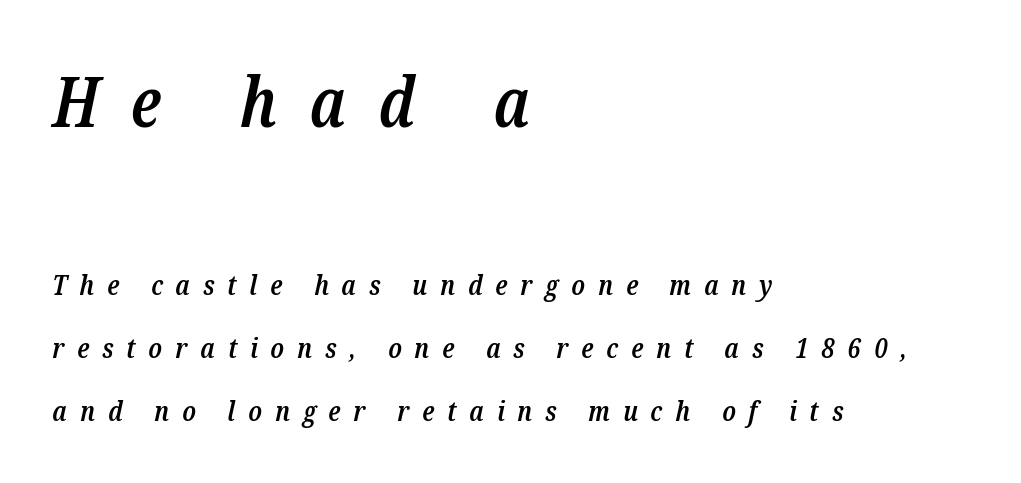
{"serif": "yes", "italic": "yes", "lean": "right", "slant_degrees": 12, "bold": "semi", "weight": "semibold", "width": "condensed", "stroke_contrast": "low", "x_height": "medium", "monospaced": "no", "underline": "no", "align": "left", "line_spacing": "loose", "line_spacing_ratio": 2.25, "letter_spacing": "wide", "letter_spacing_em": 0.46, "larger_block": "first", "size_ratio": 2.5, "glyph_px": 70}
